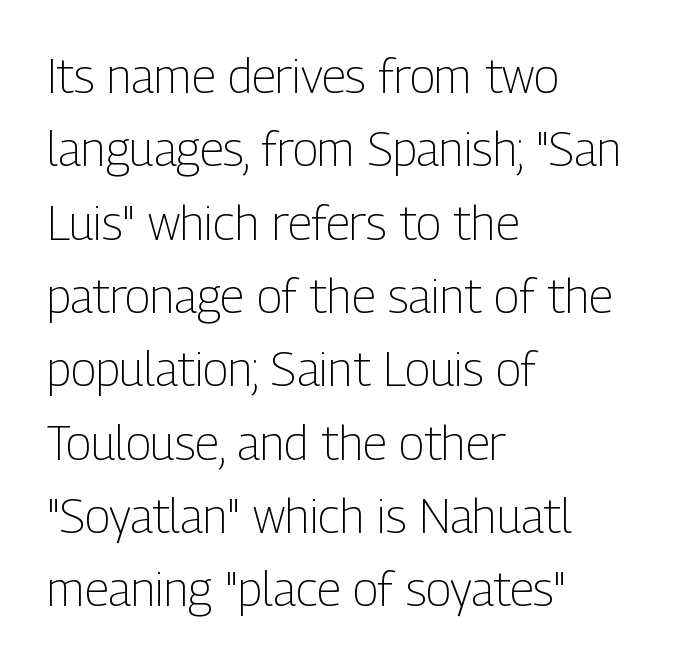
The rendering uses natural spacing where letterforms have individual widths. Characters follow at the spacing the type designer built in. This rendering features lettering with no underline. The face looks like a standard text weight, possibly lighter.
